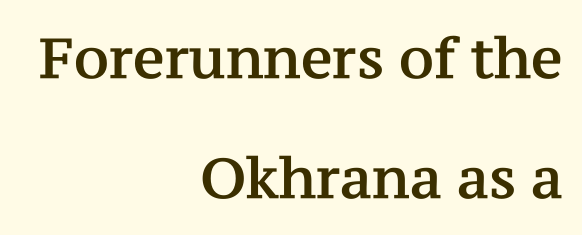
The image shows 56 px serif type, upright; set right-aligned, loose line spacing (2.15x), normal letter spacing, not underlined; medium stroke contrast and a medium x-height.
